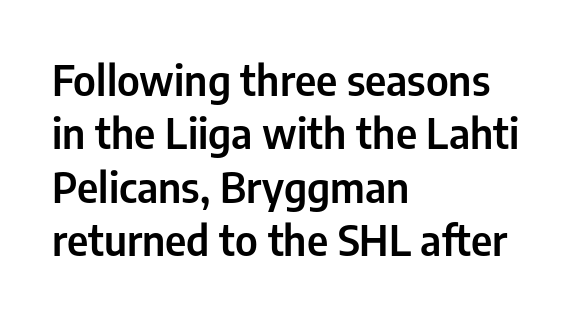
{"serif": "no", "italic": "no", "width": "condensed", "stroke_contrast": "low", "x_height": "medium", "monospaced": "no", "underline": "no", "align": "left", "line_spacing": "normal", "line_spacing_ratio": 1.27, "letter_spacing": "normal", "letter_spacing_em": 0.0, "glyph_px": 42}
